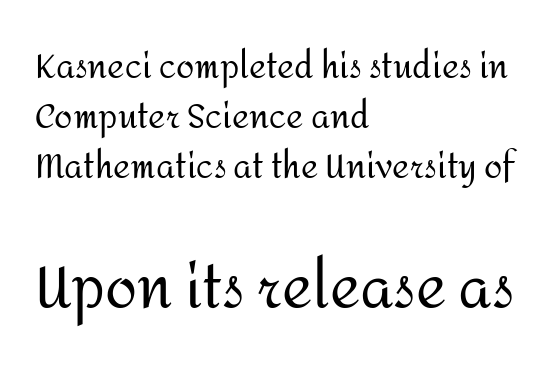
{"serif": "no", "italic": "no", "bold": "no", "weight": "regular", "width": "normal", "stroke_contrast": "medium", "x_height": "medium", "monospaced": "no", "underline": "no", "align": "left", "line_spacing": "normal", "line_spacing_ratio": 1.52, "letter_spacing": "normal", "letter_spacing_em": 0.0, "larger_block": "second", "size_ratio": 1.76, "glyph_px": 58}
